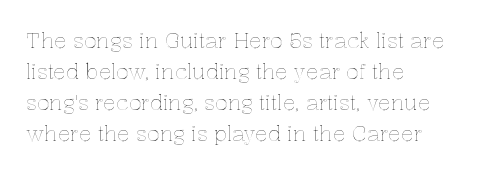
Q: Is the text italic (slanted)? A: No, it is upright.
Q: Is the text underlined? A: No.
Q: How is the paragraph aligned? A: Left-aligned.
Q: Is the spacing between letters normal or unusually wide? A: Normal.
Q: Is the spacing between lines tight, normal or loose? A: Normal.
